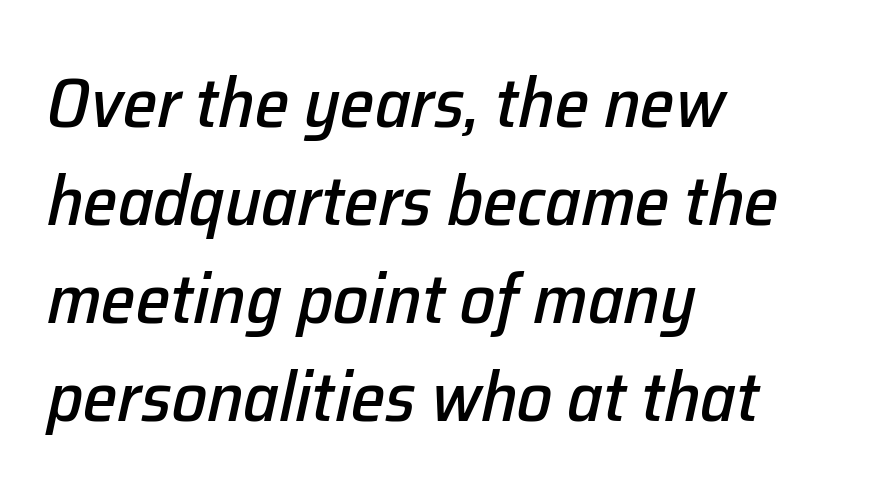
{"italic": "yes", "lean": "right", "slant_degrees": 12, "width": "normal", "stroke_contrast": "low", "x_height": "medium", "monospaced": "no", "underline": "no", "align": "left", "line_spacing": "normal", "line_spacing_ratio": 1.4, "letter_spacing": "normal", "letter_spacing_em": 0.0, "glyph_px": 70}
